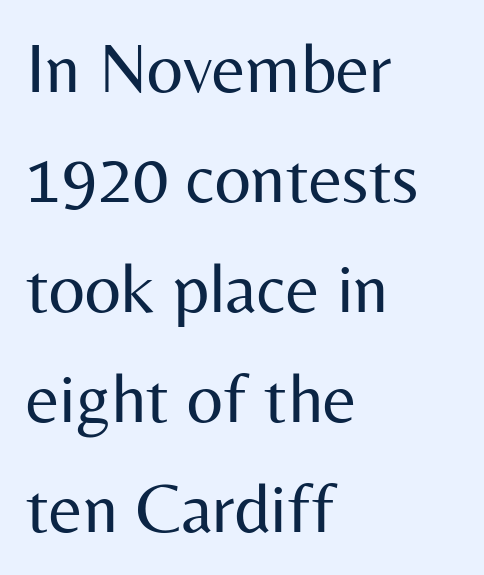
The image shows 71 px regular-weight sans-serif type, upright; set left-aligned, normal line spacing (1.55x), normal letter spacing, not underlined; medium stroke contrast and a medium x-height.
